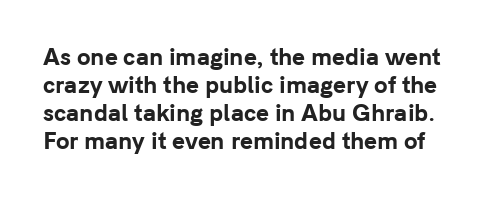
The image shows 22 px bold type, upright; set normal line spacing (1.27x), normal letter spacing, not underlined.
